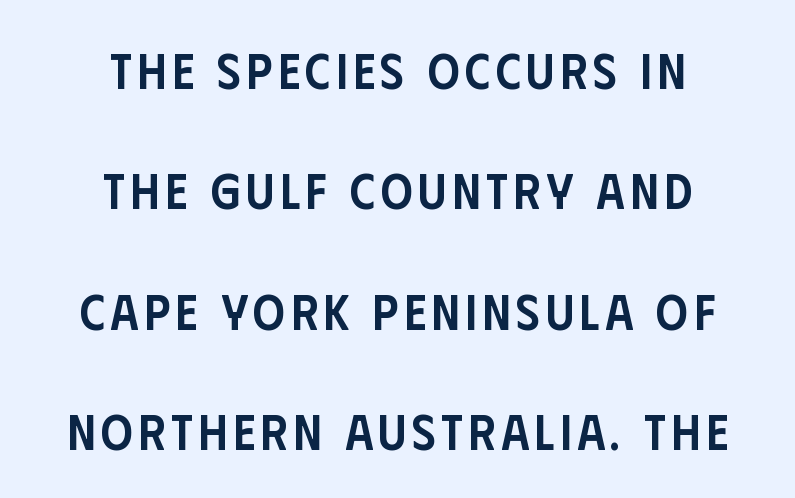
Q: Is the text bold? A: Semi-bold.
Q: Is the text italic (slanted)? A: No, it is upright.
Q: Is the typeface a serif or a sans-serif typeface? A: Sans-serif.
Q: Is the text underlined? A: No.
Q: How is the paragraph aligned? A: Centered.
Q: Is the spacing between lines tight, normal or loose? A: Loose.
Q: Width (condensed, normal, or wide)? A: Condensed.
Q: Stroke contrast? A: Low.
Q: x-height? A: Large.
Q: Monospaced? A: No.
